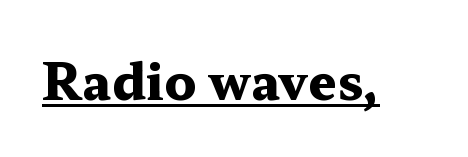
{"serif": "yes", "italic": "no", "bold": "yes", "weight": "heavy", "width": "wide", "stroke_contrast": "medium", "x_height": "medium", "monospaced": "no", "underline": "yes", "letter_spacing": "normal", "letter_spacing_em": 0.0, "glyph_px": 50}
